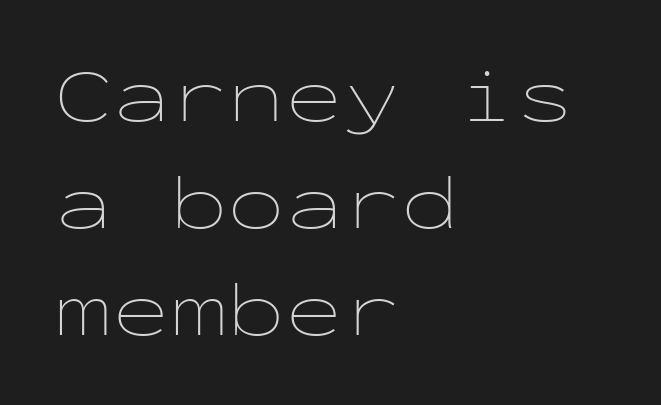
Descenders are the only things crossing below the line. This sample uses plain, unmodified letter spacing. Honestly, the row spacing looks completely unremarkable. The font's upright variant was chosen for this text. Here the designer chose a console-style face with uniform glyph widths. A classic flush-left, rag-right setting is used for this passage.
